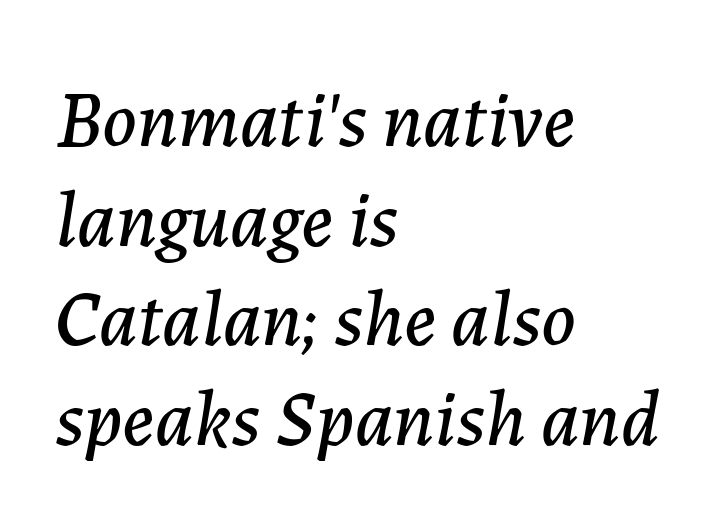
Tall strokes in this sample are angled rather than plumb. There is no visible air inserted between adjacent glyphs. Plain, unruled lines of type. The passage shown is typed in a proportional face where columns would drift.
